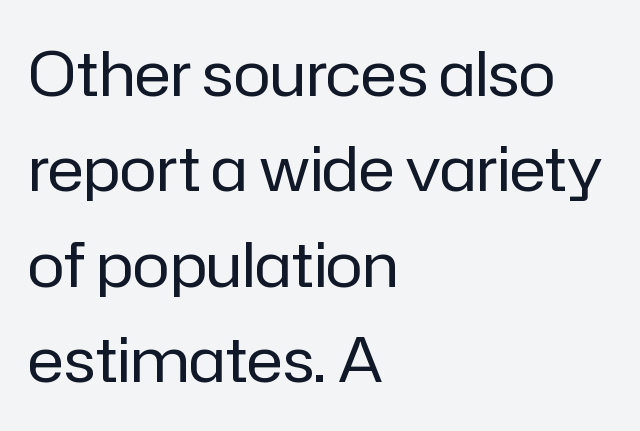
Descenders hang freely into open space. These lines were composed using upright roman letters. Does extra space separate the letters? No, they use regular spacing. The rendering shows plain stroke endings on the letterforms — a sans-serif design.
